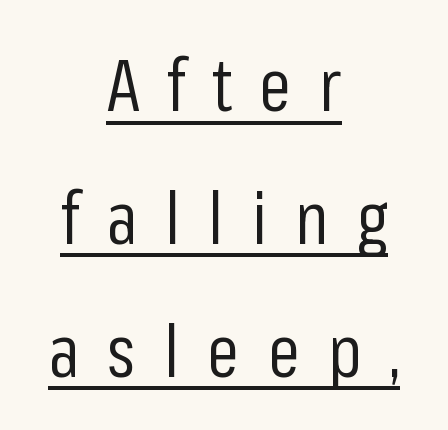
Reading down the block, each line starts at a different indent, mirrored at its end. This sample carries an underscore along the baseline area. Character widths vary here, with narrow letters taking less room than wide ones. The rendering shows plain stroke endings on the letterforms — a sans-serif design.
